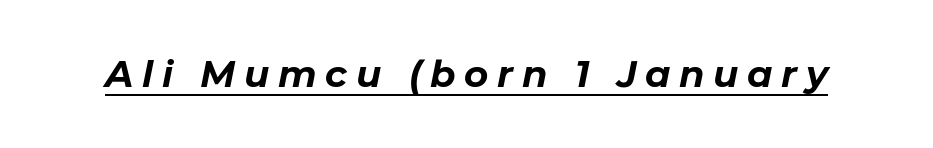
Q: Is the text bold? A: Yes.
Q: Is the text italic (slanted)? A: Yes, it leans right by about 11 degrees.
Q: Is the text underlined? A: Yes.
Q: Is the spacing between letters normal or unusually wide? A: Unusually wide.
Q: Width (condensed, normal, or wide)? A: Normal.
Q: Stroke contrast? A: Low.
Q: x-height? A: Medium.
Q: Monospaced? A: No.
